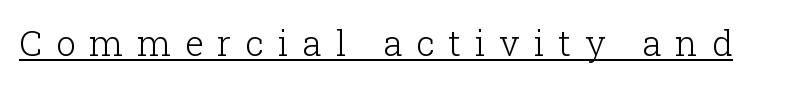
The image shows 35 px light serif type, upright; set unusually wide letter spacing (+0.4 em), underlined; low stroke contrast and a medium x-height.
